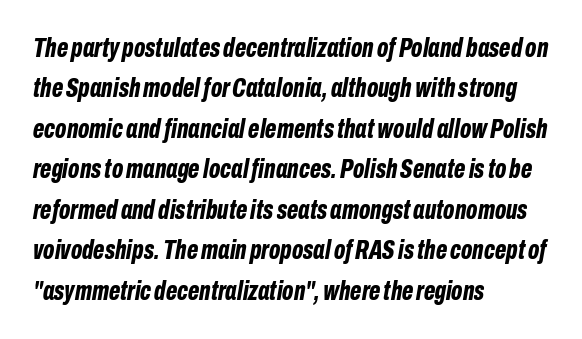
{"italic": "yes", "lean": "right", "slant_degrees": 10, "bold": "yes", "underline": "no", "align": "left", "line_spacing": "normal", "line_spacing_ratio": 1.5, "letter_spacing": "normal", "letter_spacing_em": 0.0, "glyph_px": 27}
